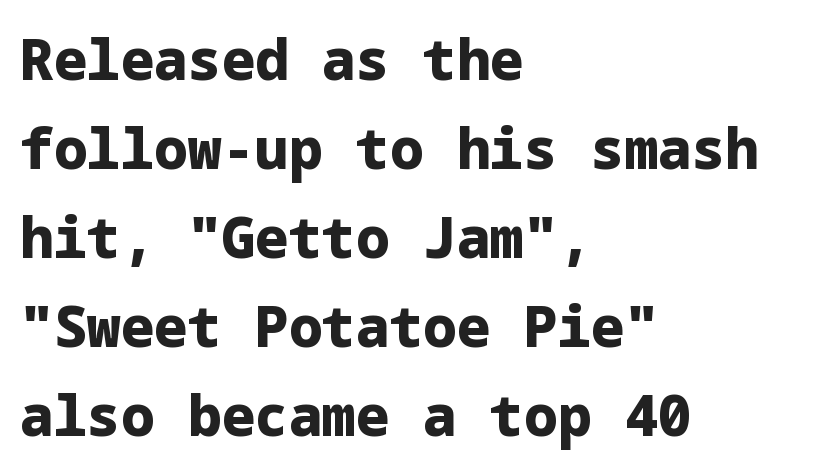
Nope, not italic — everything's standing straight. A typesetter would call this leading conventional body-copy spacing. Reading down the block, your eye returns to a fixed left position each line. Here the glyphs are tracked normally, forming tight word shapes.
